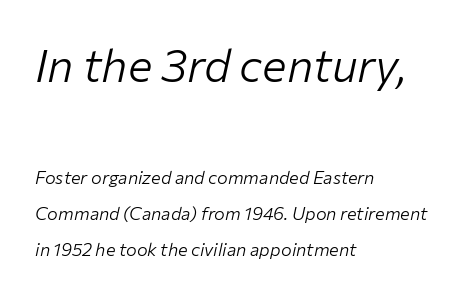
Q: Is the text bold? A: No.
Q: Is the text italic (slanted)? A: Yes, it leans right by about 12 degrees.
Q: Is the text underlined? A: No.
Q: How is the paragraph aligned? A: Left-aligned.
Q: Is the spacing between letters normal or unusually wide? A: Normal.
Q: Is the spacing between lines tight, normal or loose? A: Loose.
Q: Which block of text is set in a larger size, the first (top) or the second (bottom)? A: The first (top) one.
Q: Width (condensed, normal, or wide)? A: Normal.
Q: Stroke contrast? A: Low.
Q: x-height? A: Medium.
Q: Monospaced? A: No.
